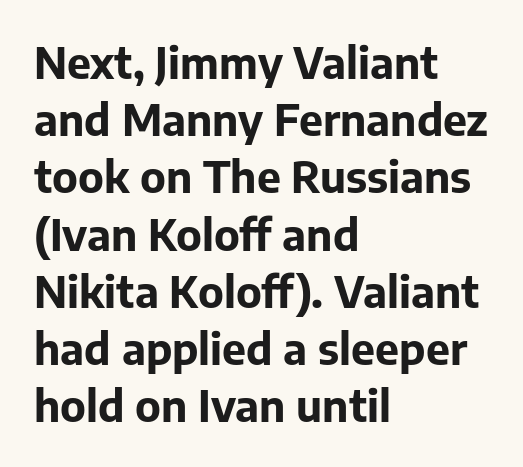
Q: Is the text bold? A: Yes.
Q: Is the text italic (slanted)? A: No, it is upright.
Q: Is the typeface a serif or a sans-serif typeface? A: Sans-serif.
Q: Is the text underlined? A: No.
Q: How is the paragraph aligned? A: Left-aligned.
Q: Is the spacing between letters normal or unusually wide? A: Normal.
Q: Is the spacing between lines tight, normal or loose? A: Normal.
Q: Width (condensed, normal, or wide)? A: Normal.
Q: Stroke contrast? A: Low.
Q: x-height? A: Medium.
Q: Monospaced? A: No.
